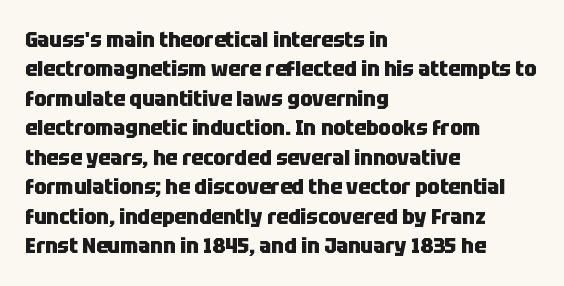
The image shows 22 px bold type, upright; set left-aligned, normal line spacing (1.34x), normal letter spacing, not underlined.
